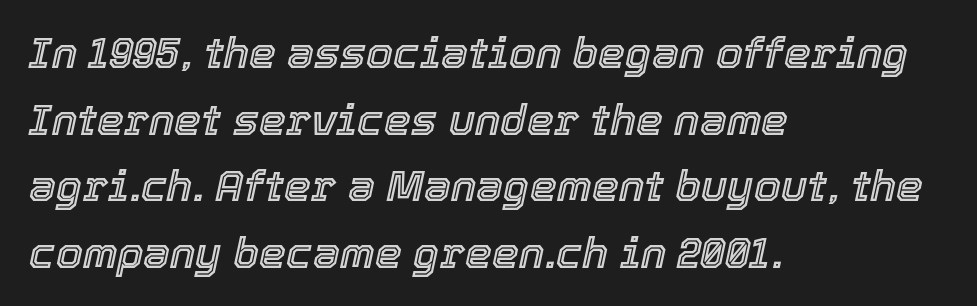
{"italic": "yes", "lean": "right", "slant_degrees": 12, "width": "normal", "x_height": "medium", "monospaced": "no", "underline": "no", "align": "left", "line_spacing": "normal", "line_spacing_ratio": 1.55, "letter_spacing": "normal", "letter_spacing_em": 0.0, "glyph_px": 43}
